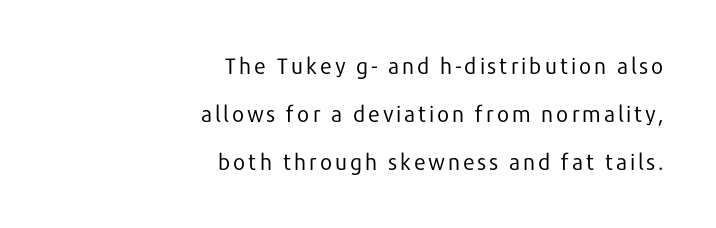
{"italic": "no", "bold": "no", "underline": "no", "align": "right", "line_spacing": "loose", "line_spacing_ratio": 2.19, "glyph_px": 22}
